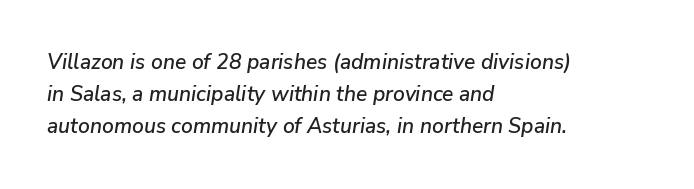
Q: Is the text italic (slanted)? A: Yes, it leans right by about 9 degrees.
Q: Is the text underlined? A: No.
Q: How is the paragraph aligned? A: Left-aligned.
Q: Is the spacing between letters normal or unusually wide? A: Normal.
Q: Is the spacing between lines tight, normal or loose? A: Normal.
